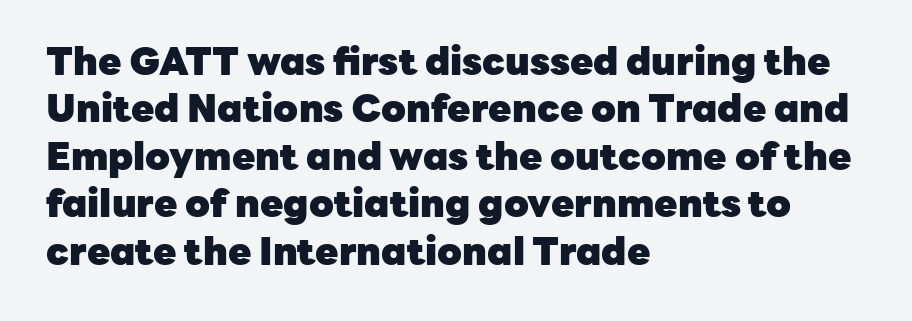
{"serif": "no", "italic": "no", "bold": "yes", "weight": "heavy", "width": "normal", "stroke_contrast": "low", "x_height": "medium", "monospaced": "no", "underline": "no", "align": "left", "line_spacing": "normal", "line_spacing_ratio": 1.25, "letter_spacing": "normal", "letter_spacing_em": 0.0, "glyph_px": 38}
